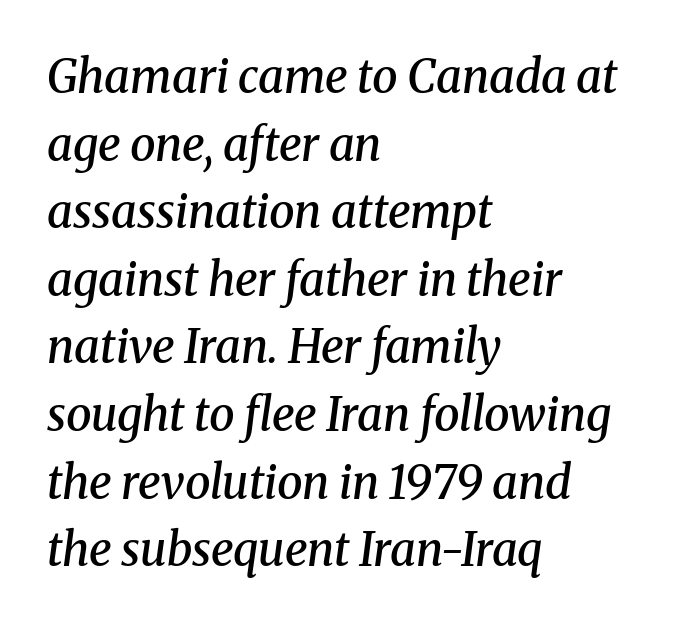
Q: Is the text bold? A: Semi-bold.
Q: Is the text italic (slanted)? A: Yes, it leans right by about 8 degrees.
Q: Is the typeface a serif or a sans-serif typeface? A: Serif.
Q: Is the text underlined? A: No.
Q: How is the paragraph aligned? A: Left-aligned.
Q: Is the spacing between letters normal or unusually wide? A: Normal.
Q: Is the spacing between lines tight, normal or loose? A: Normal.
Q: Width (condensed, normal, or wide)? A: Normal.
Q: Stroke contrast? A: Medium.
Q: x-height? A: Medium.
Q: Monospaced? A: No.
